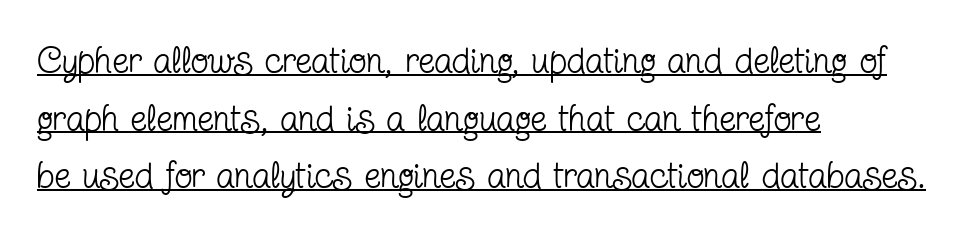
Q: Is the text bold? A: No.
Q: Is the text italic (slanted)? A: No, it is upright.
Q: Is the typeface a serif or a sans-serif typeface? A: Serif.
Q: Is the text underlined? A: Yes.
Q: How is the paragraph aligned? A: Left-aligned.
Q: Is the spacing between letters normal or unusually wide? A: Normal.
Q: Is the spacing between lines tight, normal or loose? A: Normal.
Q: Width (condensed, normal, or wide)? A: Condensed.
Q: Stroke contrast? A: Low.
Q: x-height? A: Medium.
Q: Monospaced? A: No.
